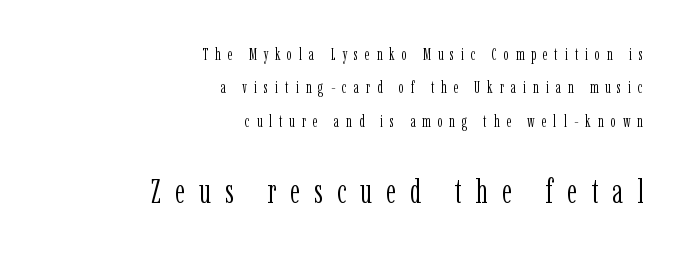
Q: Is the text bold? A: No.
Q: Is the text italic (slanted)? A: No, it is upright.
Q: Is the typeface a serif or a sans-serif typeface? A: Serif.
Q: Is the text underlined? A: No.
Q: How is the paragraph aligned? A: Right-aligned.
Q: Is the spacing between letters normal or unusually wide? A: Unusually wide.
Q: Is the spacing between lines tight, normal or loose? A: Loose.
Q: Which block of text is set in a larger size, the first (top) or the second (bottom)? A: The second (bottom) one.
Q: Width (condensed, normal, or wide)? A: Condensed.
Q: Stroke contrast? A: Low.
Q: x-height? A: Medium.
Q: Monospaced? A: No.
